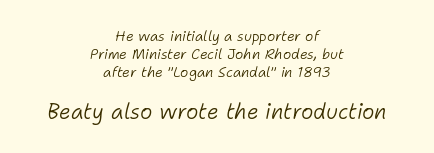
{"italic": "yes", "lean": "right", "slant_degrees": 11, "bold": "no", "underline": "no", "align": "center", "line_spacing": "normal", "line_spacing_ratio": 1.3, "letter_spacing": "normal", "letter_spacing_em": 0.0, "larger_block": "second", "size_ratio": 1.5, "glyph_px": 21}
